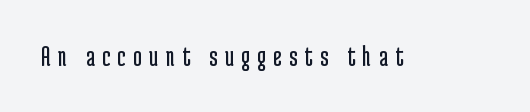
The letters carry no serifs — their stems end cleanly without finishing strokes. Rule under the text: the space is simply empty. The face used here is proportionally spaced, like ordinary book or web type. Italic? Not at all — the glyphs are vertical. Caption: face not bold, strokes unweighted.
